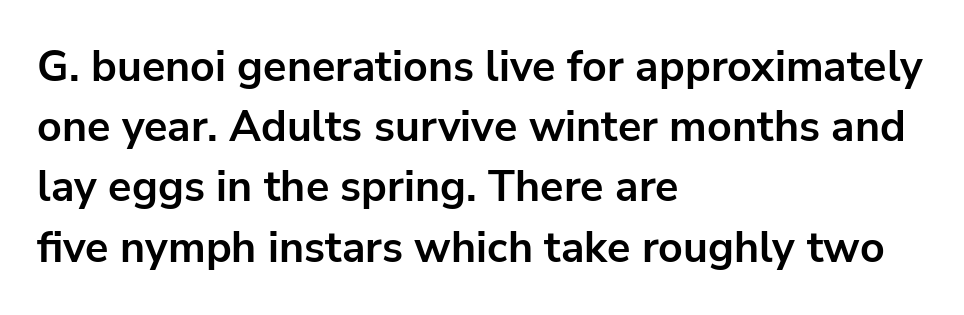
Q: Is the text bold? A: Yes.
Q: Is the text italic (slanted)? A: No, it is upright.
Q: Is the typeface a serif or a sans-serif typeface? A: Sans-serif.
Q: Is the text underlined? A: No.
Q: How is the paragraph aligned? A: Left-aligned.
Q: Is the spacing between letters normal or unusually wide? A: Normal.
Q: Is the spacing between lines tight, normal or loose? A: Normal.
Q: Width (condensed, normal, or wide)? A: Normal.
Q: Stroke contrast? A: Low.
Q: x-height? A: Medium.
Q: Monospaced? A: No.
